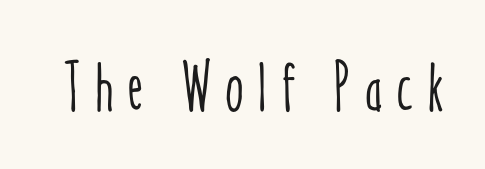
{"italic": "no", "width": "condensed", "stroke_contrast": "low", "x_height": "medium", "monospaced": "no", "underline": "no", "letter_spacing": "wide", "letter_spacing_em": 0.2, "glyph_px": 68}
